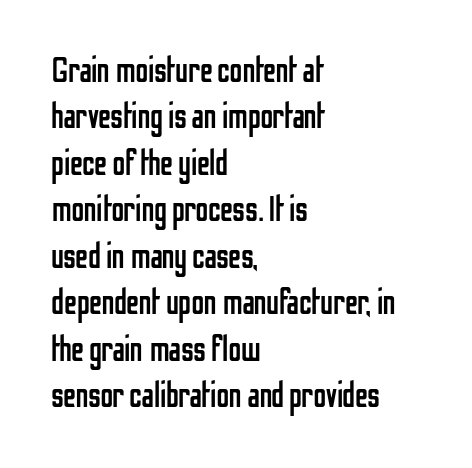
The image shows 36 px regular-weight, condensed sans-serif type, upright; set left-aligned, normal line spacing (1.29x), normal letter spacing, not underlined; low stroke contrast and a medium x-height.
